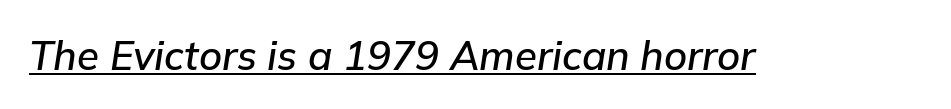
An italicized treatment has been applied to the whole sample. Each letter keeps its own natural width here, so spacing adapts to shape. The lettering is marked with a stroke running underneath it. Tracking value appears to be zero — textbook default spacing.
